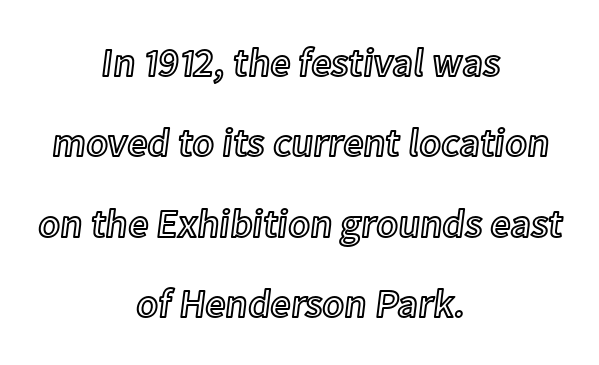
The image shows 40 px text type; set centered, loose line spacing (2.01x), normal letter spacing, not underlined; a medium x-height.
